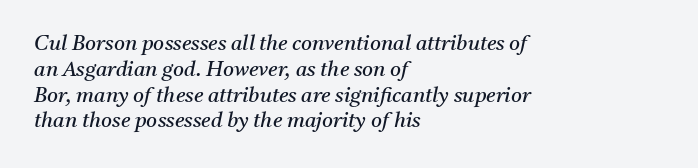
{"italic": "yes", "lean": "right", "slant_degrees": 11, "bold": "no", "underline": "no", "align": "left", "line_spacing_ratio": 1.23, "letter_spacing": "normal", "letter_spacing_em": 0.0, "glyph_px": 21}
